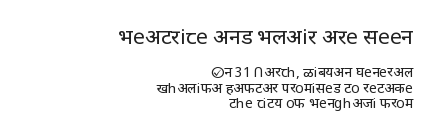
{"italic": "no", "bold": "no", "underline": "no", "align": "right", "line_spacing": "tight", "line_spacing_ratio": 1.11, "letter_spacing": "normal", "letter_spacing_em": 0.0, "larger_block": "first", "size_ratio": 1.5, "glyph_px": 21}
